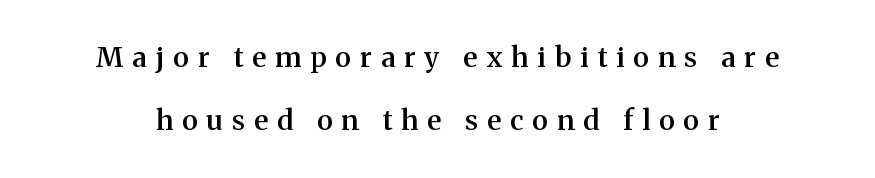
The letters stand upright; this is a roman face. Bare-footed words on every line. Tracking value appears strongly positive — letters spread wide. Leading: increased. Looks like regular typesetting: each glyph gets only the width it needs. Look at the stroke-to-counter ratio: somewhat heavy, a semibold.
